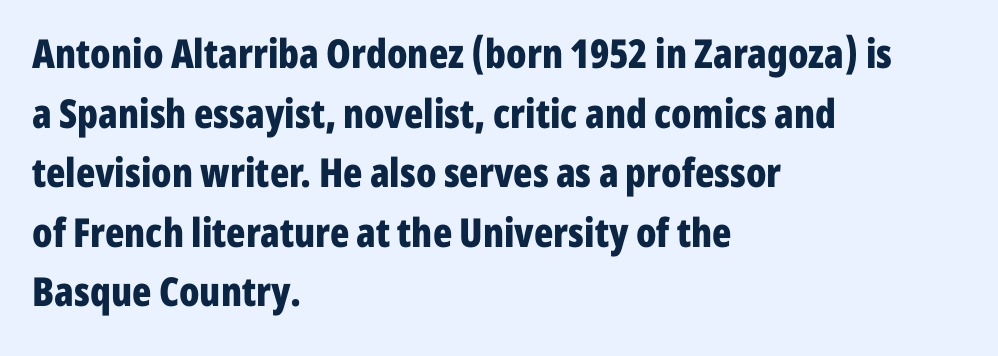
In terms of weight, the rendering is a true, heavy bold. The passage shown is typed in a proportional face where columns would drift. Every character sits straight up, as roman type does. Is the block centered? No — it sits flush against the left margin.
